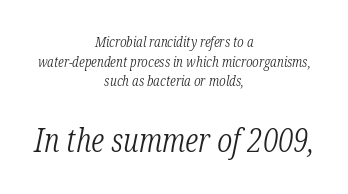
Q: Is the text bold? A: No.
Q: Is the text italic (slanted)? A: Yes, it leans right by about 12 degrees.
Q: Is the typeface a serif or a sans-serif typeface? A: Serif.
Q: Is the text underlined? A: No.
Q: How is the paragraph aligned? A: Centered.
Q: Is the spacing between letters normal or unusually wide? A: Normal.
Q: Is the spacing between lines tight, normal or loose? A: Normal.
Q: Which block of text is set in a larger size, the first (top) or the second (bottom)? A: The second (bottom) one.
Q: Width (condensed, normal, or wide)? A: Condensed.
Q: Stroke contrast? A: Low.
Q: x-height? A: Medium.
Q: Monospaced? A: No.
